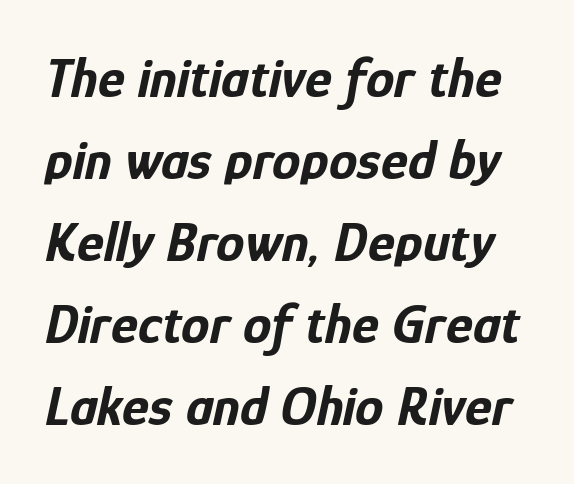
Here the designer chose a conventional face with non-uniform glyph widths. The strip under each line holds only bare page. Slanted lettering throughout. Students, this is bold: see how much ink each stroke carries.
